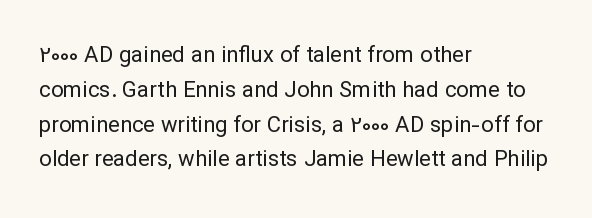
Q: Is the text bold? A: No.
Q: Is the text italic (slanted)? A: No, it is upright.
Q: Is the text underlined? A: No.
Q: How is the paragraph aligned? A: Left-aligned.
Q: Is the spacing between letters normal or unusually wide? A: Normal.
Q: Is the spacing between lines tight, normal or loose? A: Normal.
